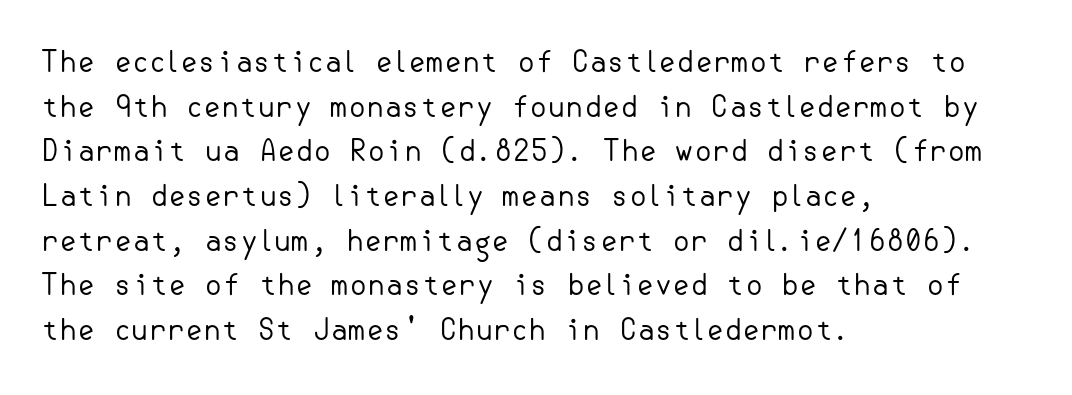
{"serif": "no", "italic": "no", "bold": "no", "weight": "regular", "width": "normal", "stroke_contrast": "low", "x_height": "small", "underline": "no", "align": "left", "line_spacing": "normal", "line_spacing_ratio": 1.54, "letter_spacing": "normal", "letter_spacing_em": 0.0, "glyph_px": 29}
